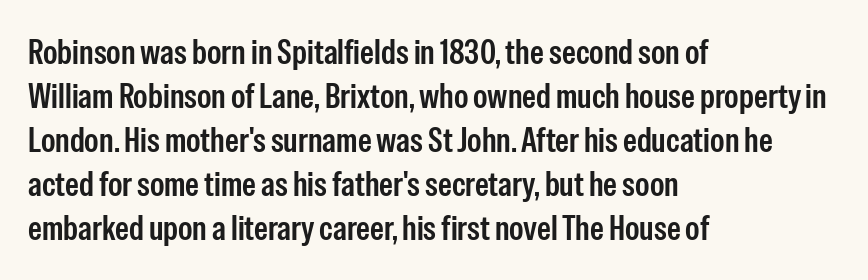
Q: Is the text italic (slanted)? A: No, it is upright.
Q: Is the typeface a serif or a sans-serif typeface? A: Sans-serif.
Q: Is the text underlined? A: No.
Q: How is the paragraph aligned? A: Left-aligned.
Q: Is the spacing between letters normal or unusually wide? A: Normal.
Q: Is the spacing between lines tight, normal or loose? A: Normal.
Q: Width (condensed, normal, or wide)? A: Condensed.
Q: Stroke contrast? A: Low.
Q: x-height? A: Medium.
Q: Monospaced? A: No.
